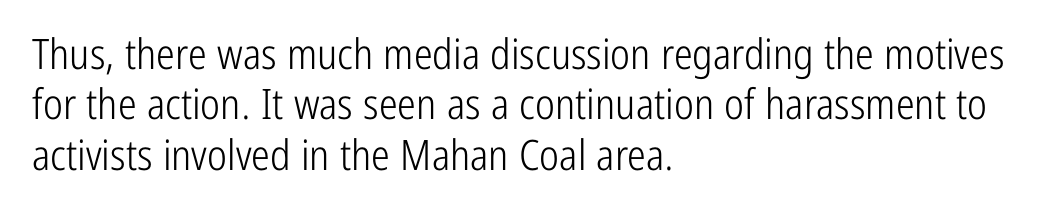
There is no visible air inserted between adjacent glyphs. The face looks like a standard text weight, possibly lighter. The typography opts for an upright posture over an oblique one. One-word summary of the alignment: left.
